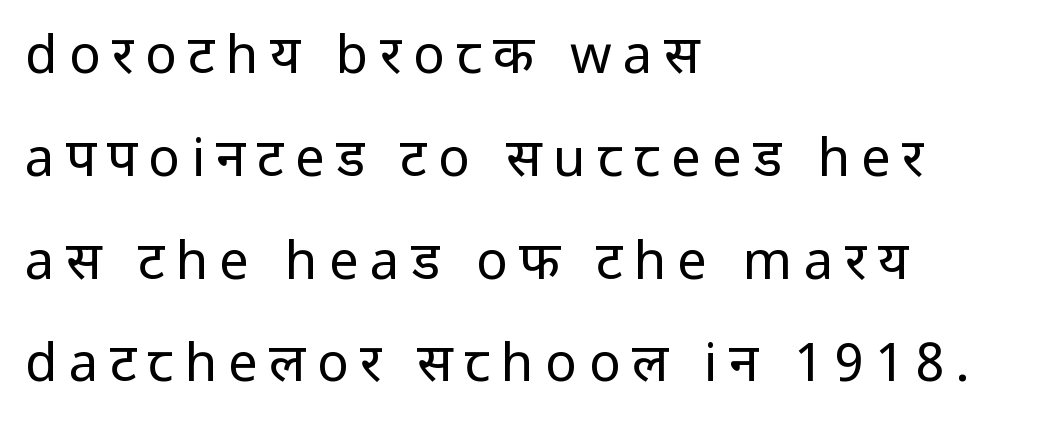
{"serif": "no", "italic": "no", "bold": "no", "weight": "regular", "width": "normal", "stroke_contrast": "low", "x_height": "medium", "monospaced": "no", "underline": "no", "align": "left", "line_spacing": "loose", "line_spacing_ratio": 1.94, "letter_spacing": "wide", "letter_spacing_em": 0.21, "glyph_px": 53}
